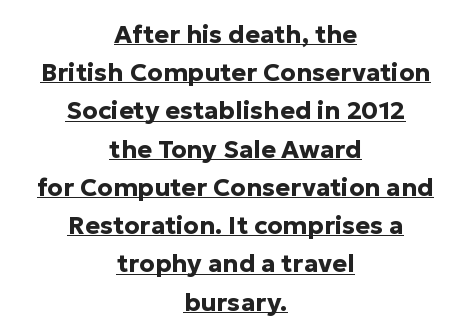
Q: Is the text bold? A: Yes.
Q: Is the text italic (slanted)? A: No, it is upright.
Q: Is the text underlined? A: Yes.
Q: How is the paragraph aligned? A: Centered.
Q: Is the spacing between letters normal or unusually wide? A: Normal.
Q: Is the spacing between lines tight, normal or loose? A: Normal.
